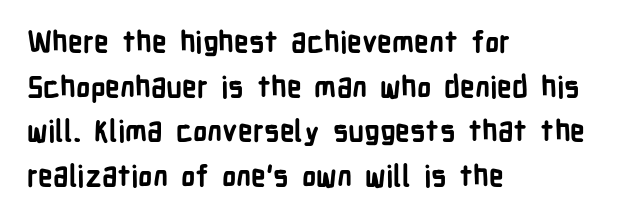
Q: Is the text bold? A: Yes.
Q: Is the text italic (slanted)? A: No, it is upright.
Q: Is the typeface a serif or a sans-serif typeface? A: Sans-serif.
Q: Is the text underlined? A: No.
Q: How is the paragraph aligned? A: Left-aligned.
Q: Is the spacing between letters normal or unusually wide? A: Normal.
Q: Is the spacing between lines tight, normal or loose? A: Normal.
Q: Width (condensed, normal, or wide)? A: Condensed.
Q: Stroke contrast? A: Low.
Q: x-height? A: Medium.
Q: Monospaced? A: No.
